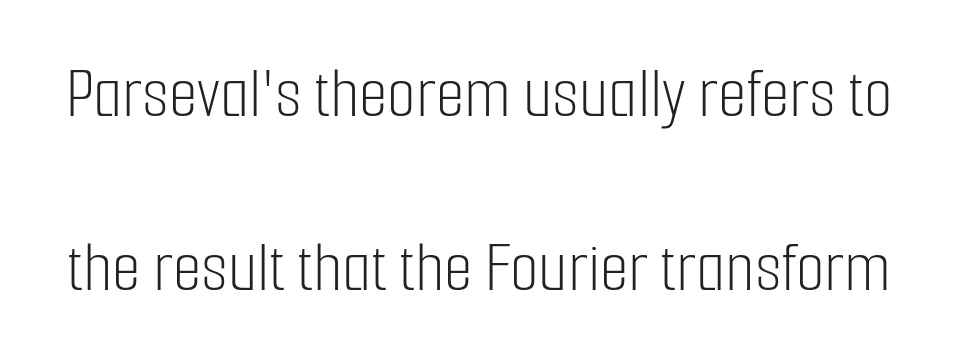
{"serif": "no", "italic": "no", "bold": "no", "weight": "light", "width": "condensed", "stroke_contrast": "low", "x_height": "medium", "monospaced": "no", "underline": "no", "line_spacing": "loose", "line_spacing_ratio": 2.35, "letter_spacing": "normal", "letter_spacing_em": 0.0, "glyph_px": 74}
